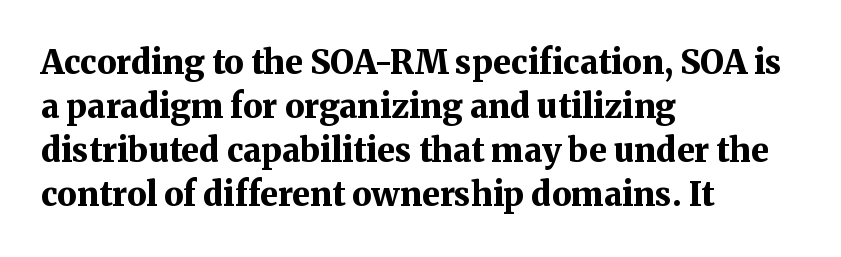
This rendering features lettering with no underline. This sample is left-justified, so line endings fall wherever the words run out. Varying glyph widths throughout — classic text-font behaviour. Italic? Not at all — the glyphs are vertical. The gaps between neighbouring characters are ordinary and unremarkable.
